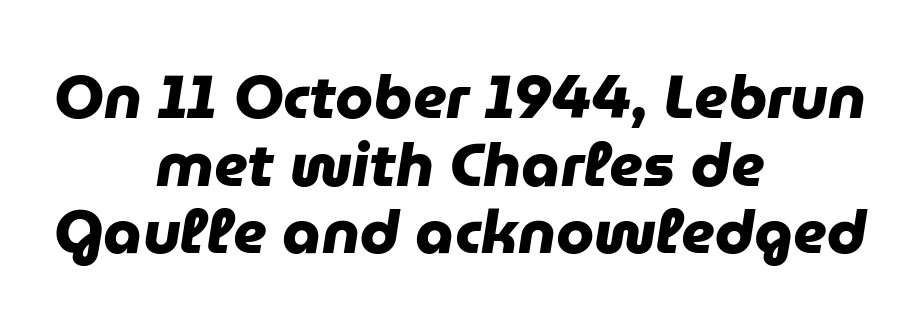
{"serif": "no", "bold": "yes", "weight": "heavy", "width": "normal", "stroke_contrast": "low", "x_height": "medium", "monospaced": "no", "underline": "no", "align": "center", "line_spacing": "tight", "line_spacing_ratio": 1.11, "letter_spacing": "normal", "letter_spacing_em": 0.0, "glyph_px": 61}
